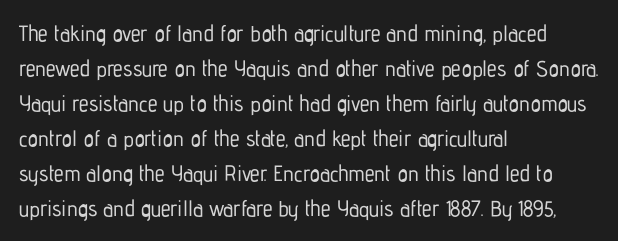
Q: Is the text italic (slanted)? A: No, it is upright.
Q: Is the text underlined? A: No.
Q: How is the paragraph aligned? A: Left-aligned.
Q: Is the spacing between letters normal or unusually wide? A: Normal.
Q: Is the spacing between lines tight, normal or loose? A: Normal.
